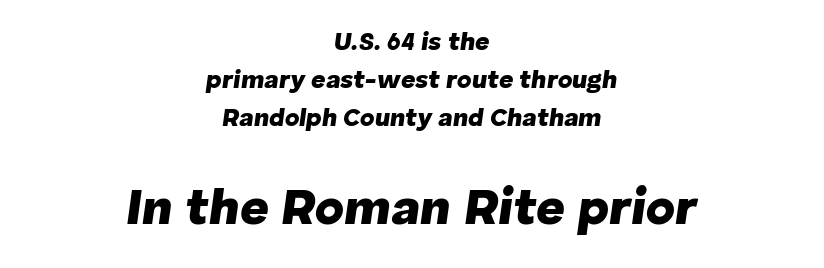
The image shows 50 px heavy type, italic (leaning right); set centered, normal line spacing (1.53x), normal letter spacing, not underlined; the second (bottom) block is 2.0x larger; low stroke contrast and a medium x-height.
